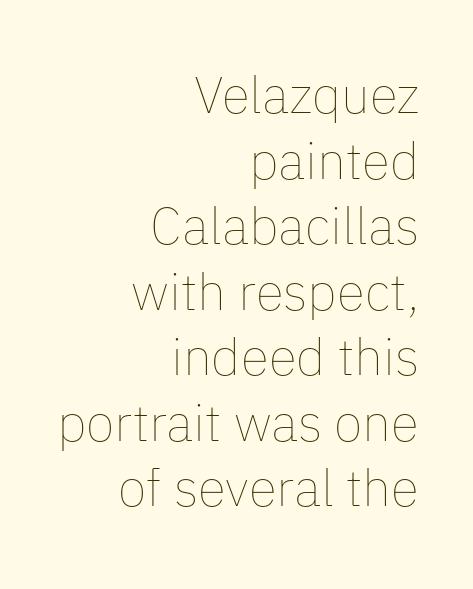
{"italic": "no", "bold": "no", "weight": "thin", "width": "normal", "stroke_contrast": "low", "x_height": "medium", "monospaced": "no", "underline": "no", "align": "right", "line_spacing": "normal", "line_spacing_ratio": 1.26, "letter_spacing": "normal", "letter_spacing_em": 0.0, "glyph_px": 52}
